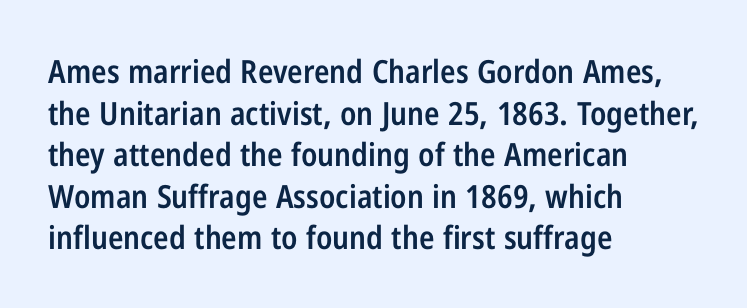
{"serif": "no", "italic": "no", "bold": "semi", "weight": "semibold", "width": "condensed", "stroke_contrast": "low", "x_height": "medium", "monospaced": "no", "underline": "no", "align": "left", "line_spacing": "normal", "line_spacing_ratio": 1.3, "letter_spacing": "normal", "letter_spacing_em": 0.0, "glyph_px": 32}
